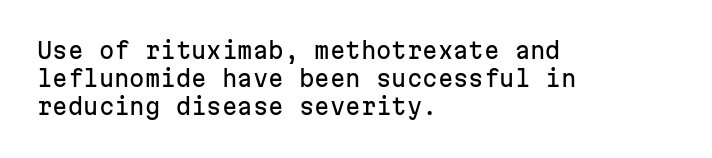
Style check: upright. Decoration check: the copy has no underline. The gaps between neighbouring characters are ordinary and unremarkable. This sample is left-justified, so line endings fall wherever the words run out. The rows are spaced the way most documents space them.
